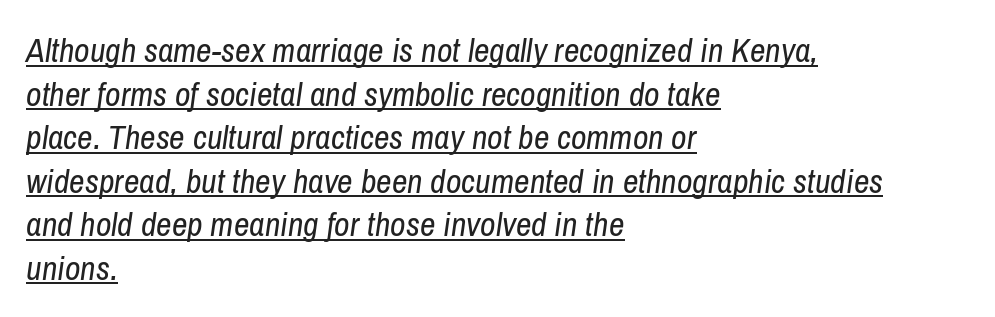
Q: Is the text bold? A: No.
Q: Is the text italic (slanted)? A: Yes, it leans right by about 8 degrees.
Q: Is the text underlined? A: Yes.
Q: How is the paragraph aligned? A: Left-aligned.
Q: Is the spacing between letters normal or unusually wide? A: Normal.
Q: Is the spacing between lines tight, normal or loose? A: Normal.
Q: Width (condensed, normal, or wide)? A: Condensed.
Q: Stroke contrast? A: Low.
Q: x-height? A: Medium.
Q: Monospaced? A: No.
